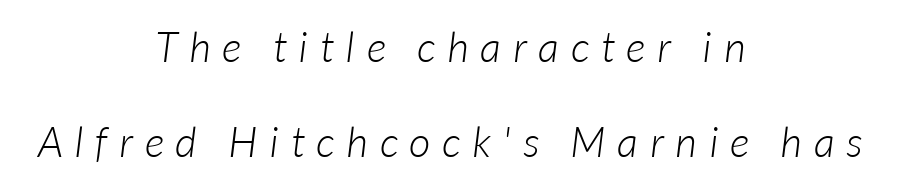
What kind of face is this? One without serifs — a sans. The strokes are not fattened; the text isn't bold. The text block is weighted toward neither margin, spreading evenly from the middle. The passage shown has open, widely tracked lettering throughout. The space directly below the letters is spotless. Quick note: interline space is abundant.
